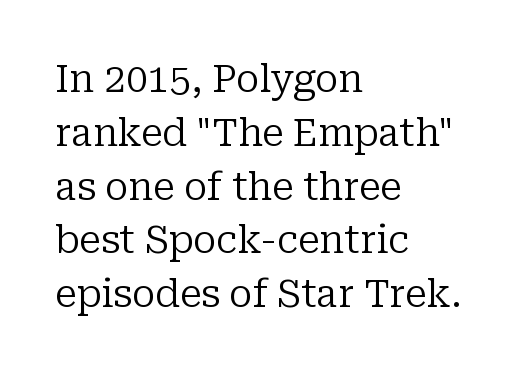
Does the copy run flush right? No — it runs flush left. These glyphs show unthickened strokes, regular width or finer. Ordinary non-slanted type is in use. The vertical gap from one line to the next is medium. Note the varied advance widths — an 'i' is clearly narrower than an 'm'.
